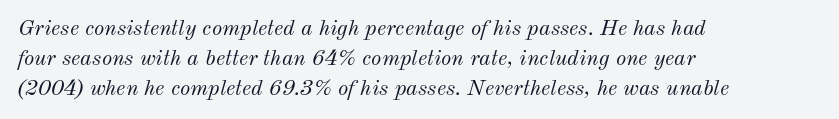
{"italic": "yes", "lean": "right", "slant_degrees": 12, "bold": "no", "underline": "no", "align": "left", "line_spacing": "normal", "line_spacing_ratio": 1.36, "letter_spacing": "normal", "letter_spacing_em": 0.0, "glyph_px": 22}
